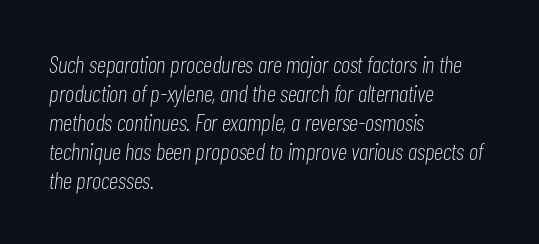
{"italic": "yes", "lean": "right", "slant_degrees": 7, "bold": "no", "underline": "no", "align": "left", "line_spacing_ratio": 1.21, "letter_spacing": "normal", "letter_spacing_em": 0.0, "glyph_px": 24}
